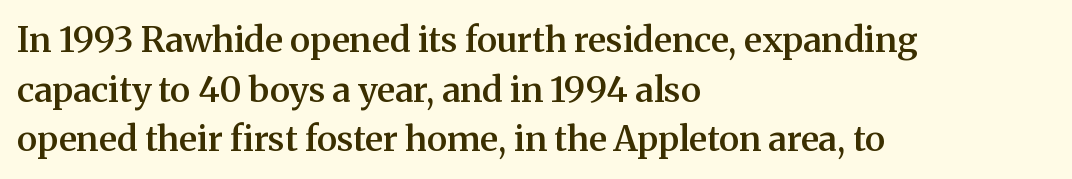
The image shows 35 px semibold serif type, upright; set left-aligned, normal line spacing (1.42x), normal letter spacing, not underlined; medium stroke contrast and a medium x-height.
